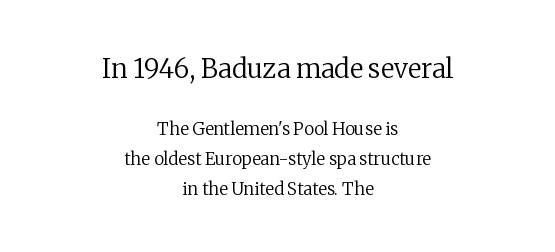
{"italic": "no", "bold": "no", "underline": "no", "align": "center", "line_spacing_ratio": 1.75, "letter_spacing": "normal", "letter_spacing_em": 0.0, "larger_block": "first", "size_ratio": 1.53, "glyph_px": 26}
